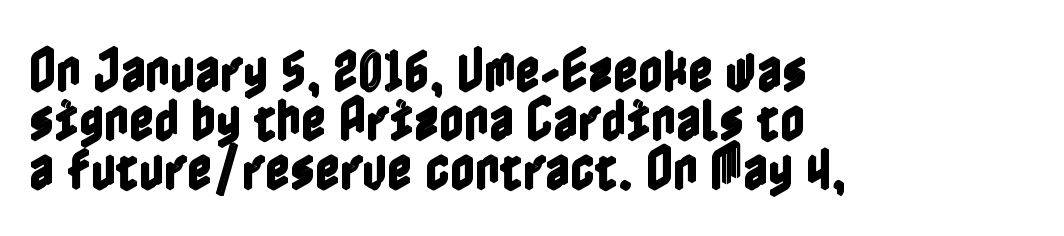
The line-height multiplier appears low, near solid setting. Does the lettering tilt? It doesn't — this is upright. Glyph-to-glyph distance matches everyday printed text. Each row of text sits above clean, open space. The typesetter chose a ragged-right arrangement here.
